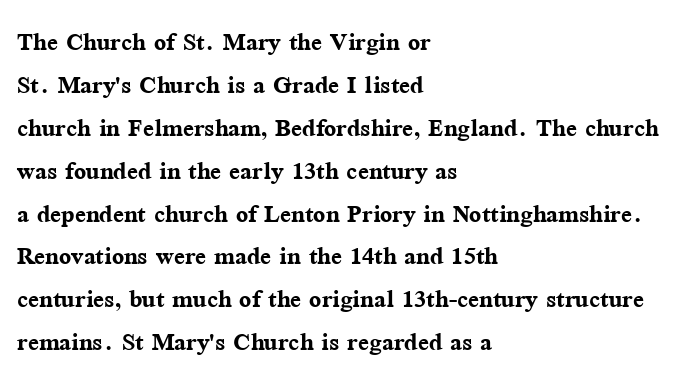
{"serif": "yes", "italic": "no", "bold": "yes", "weight": "semibold", "width": "normal", "stroke_contrast": "medium", "x_height": "medium", "monospaced": "no", "underline": "no", "align": "left", "line_spacing": "normal", "line_spacing_ratio": 1.34, "letter_spacing": "normal", "letter_spacing_em": 0.0, "glyph_px": 32}
